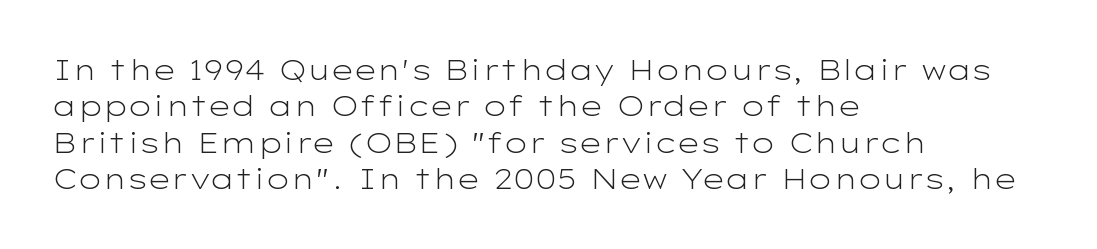
Unlike a traditional serif, this face leaves its strokes unadorned. Each letter keeps its own natural width here, so spacing adapts to shape. Quick note: underline off. What stands out about the letter spacing? Nothing — it is the standard amount.
